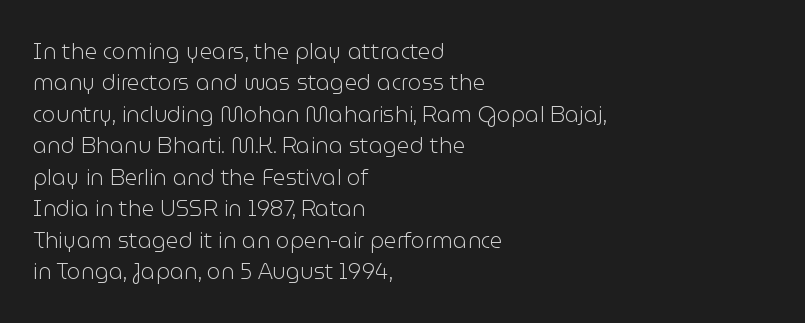
Q: Is the text bold? A: No.
Q: Is the text italic (slanted)? A: No, it is upright.
Q: Is the text underlined? A: No.
Q: How is the paragraph aligned? A: Left-aligned.
Q: Is the spacing between letters normal or unusually wide? A: Normal.
Q: Is the spacing between lines tight, normal or loose? A: Normal.
